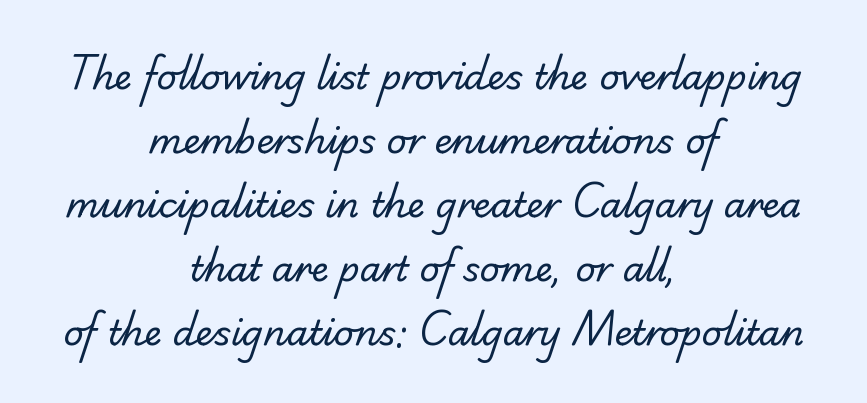
Q: Is the text bold? A: No.
Q: Is the typeface a serif or a sans-serif typeface? A: Serif.
Q: Is the text underlined? A: No.
Q: How is the paragraph aligned? A: Centered.
Q: Is the spacing between letters normal or unusually wide? A: Normal.
Q: Width (condensed, normal, or wide)? A: Normal.
Q: Stroke contrast? A: Low.
Q: x-height? A: Small.
Q: Monospaced? A: No.
